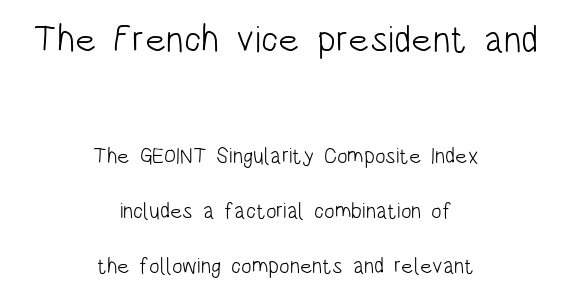
The lettering stays uniformly vertical, giving the passage a roman look. Here the designer chose a conventional face with non-uniform glyph widths. Centered paragraph, ragged on both sides. Letterform terminals end flat and unadorned throughout the passage.
